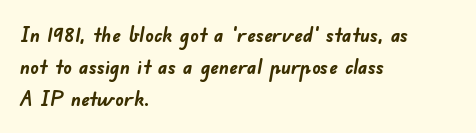
Q: Is the text bold? A: Yes.
Q: Is the text underlined? A: No.
Q: How is the paragraph aligned? A: Left-aligned.
Q: Is the spacing between letters normal or unusually wide? A: Normal.
Q: Is the spacing between lines tight, normal or loose? A: Normal.
